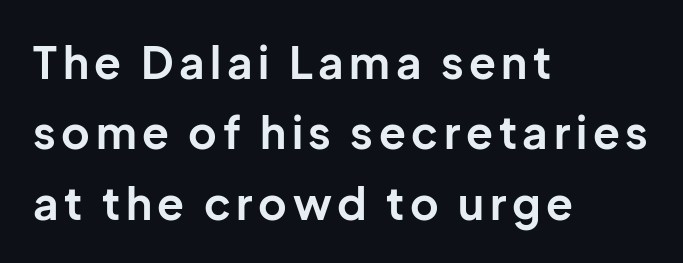
{"serif": "no", "italic": "no", "bold": "yes", "weight": "bold", "width": "normal", "stroke_contrast": "low", "x_height": "medium", "monospaced": "no", "underline": "no", "align": "left", "line_spacing": "normal", "line_spacing_ratio": 1.6, "glyph_px": 44}
